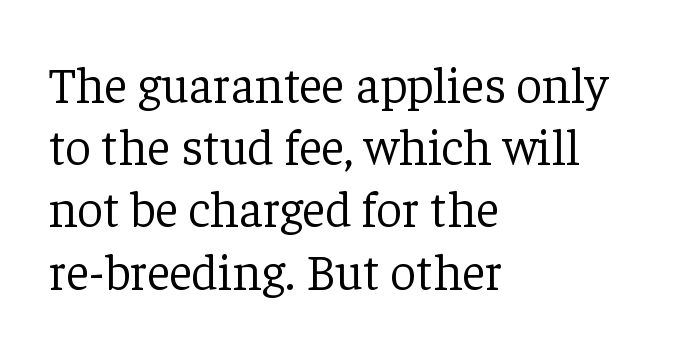
Unmarked baselines from the first word to the last. Varying glyph widths throughout — classic text-font behaviour. Line starts are locked; line ends wander. The rendering keeps characters at their native spacing. No italicization has been applied; the sample stays upright.
